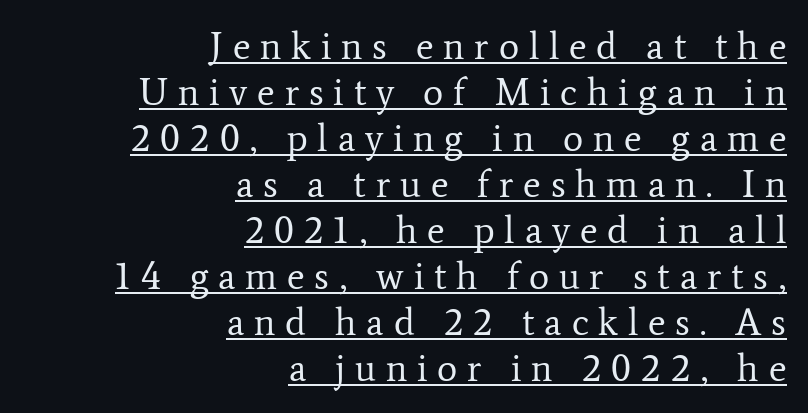
Letter spacing: wide. The letters carry serifs — small finishing strokes at the ends of their stems. The passage shown is not bold in any degree. Notice how the stems are strictly vertical — no italics here. The lines are quadded right. This sample has the flowing, uneven cadence of proportional lettering.
